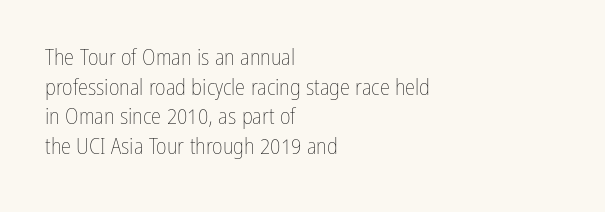
{"italic": "no", "bold": "no", "underline": "no", "align": "left", "line_spacing": "normal", "line_spacing_ratio": 1.29, "letter_spacing": "normal", "letter_spacing_em": 0.0, "glyph_px": 23}
